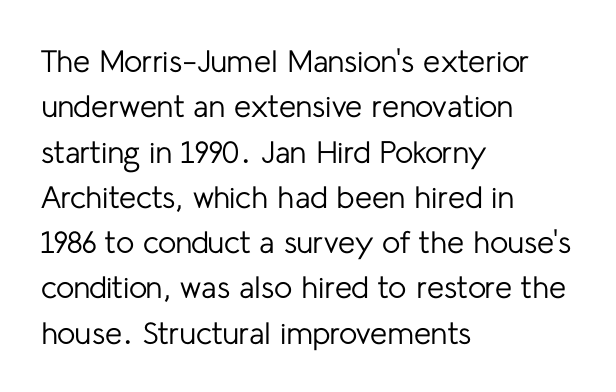
The image shows 31 px regular-weight sans-serif type, upright; set left-aligned, normal line spacing (1.46x), normal letter spacing, not underlined; low stroke contrast and a medium x-height.
